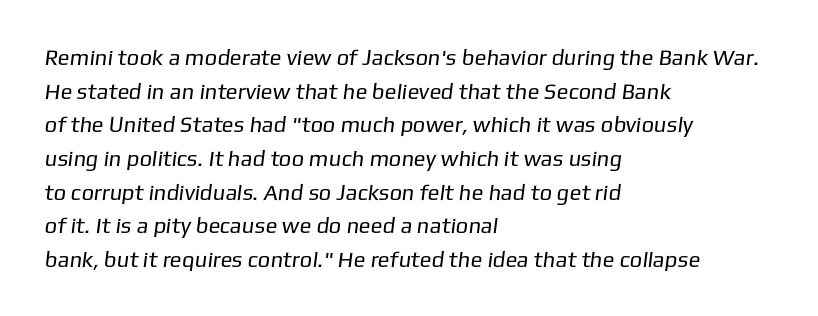
The image shows 22 px text type; set left-aligned, normal line spacing (1.53x), normal letter spacing, not underlined.
